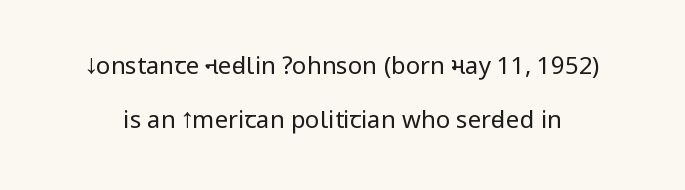
{"italic": "no", "bold": "no", "underline": "no", "line_spacing": "loose", "line_spacing_ratio": 2.24, "letter_spacing": "normal", "letter_spacing_em": 0.0, "glyph_px": 24}
